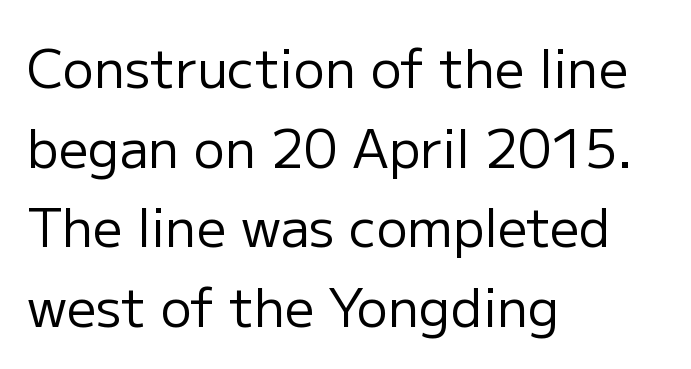
Q: Is the text bold? A: No.
Q: Is the text italic (slanted)? A: No, it is upright.
Q: Is the typeface a serif or a sans-serif typeface? A: Sans-serif.
Q: Is the text underlined? A: No.
Q: How is the paragraph aligned? A: Left-aligned.
Q: Is the spacing between letters normal or unusually wide? A: Normal.
Q: Is the spacing between lines tight, normal or loose? A: Normal.
Q: Width (condensed, normal, or wide)? A: Normal.
Q: Stroke contrast? A: Low.
Q: x-height? A: Medium.
Q: Monospaced? A: No.
